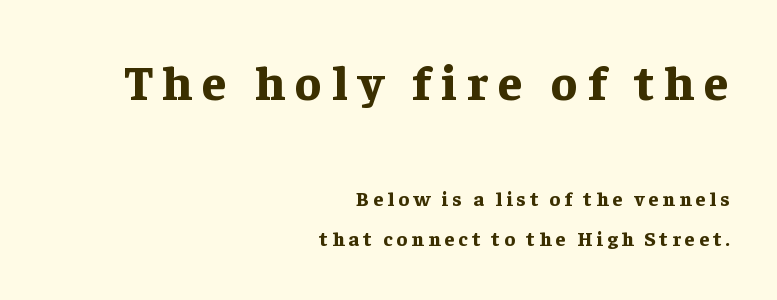
Q: Is the text bold? A: Yes.
Q: Is the text italic (slanted)? A: No, it is upright.
Q: Is the typeface a serif or a sans-serif typeface? A: Serif.
Q: Is the text underlined? A: No.
Q: How is the paragraph aligned? A: Right-aligned.
Q: Is the spacing between letters normal or unusually wide? A: Unusually wide.
Q: Is the spacing between lines tight, normal or loose? A: Loose.
Q: Which block of text is set in a larger size, the first (top) or the second (bottom)? A: The first (top) one.
Q: Width (condensed, normal, or wide)? A: Normal.
Q: Stroke contrast? A: Low.
Q: x-height? A: Medium.
Q: Monospaced? A: No.
